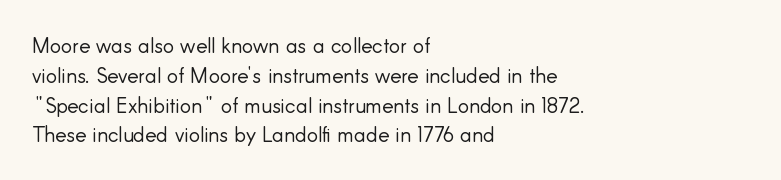
{"italic": "no", "bold": "no", "underline": "no", "align": "left", "line_spacing": "normal", "line_spacing_ratio": 1.42, "letter_spacing": "normal", "letter_spacing_em": 0.0, "glyph_px": 21}
